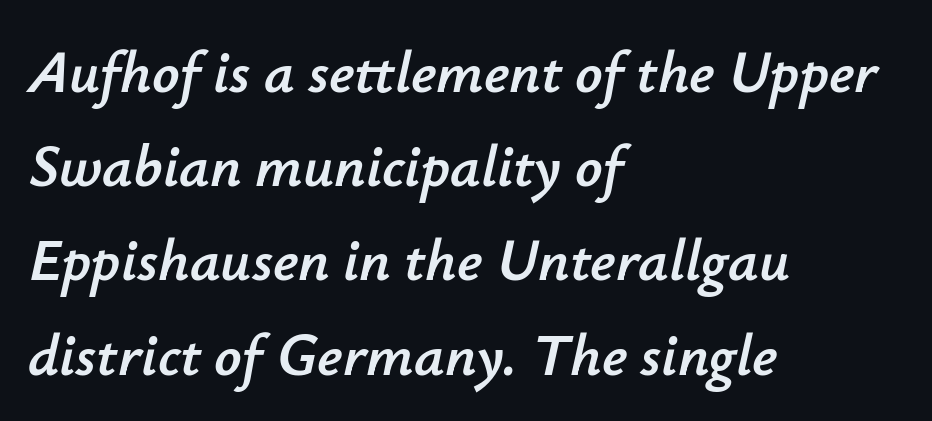
Regular leading. Casual observation: everything's shoved over to the left. Lines of text with bare space underneath. Nobody touched the tracking dial on this one.
